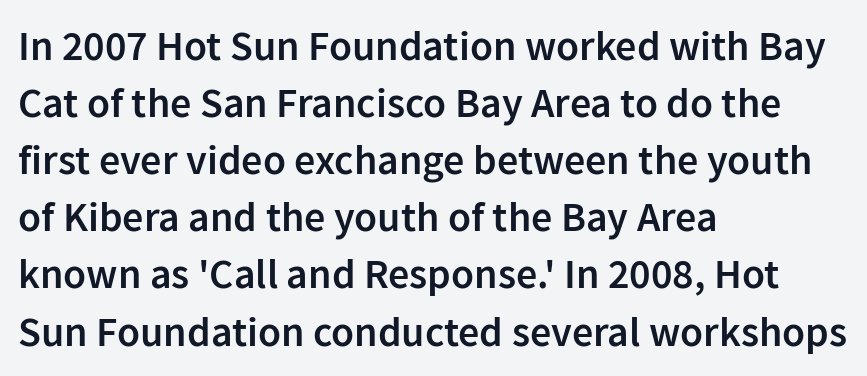
Q: Is the text bold? A: Semi-bold.
Q: Is the text italic (slanted)? A: No, it is upright.
Q: Is the typeface a serif or a sans-serif typeface? A: Sans-serif.
Q: Is the text underlined? A: No.
Q: How is the paragraph aligned? A: Left-aligned.
Q: Is the spacing between letters normal or unusually wide? A: Normal.
Q: Is the spacing between lines tight, normal or loose? A: Normal.
Q: Width (condensed, normal, or wide)? A: Normal.
Q: Stroke contrast? A: Low.
Q: x-height? A: Medium.
Q: Monospaced? A: No.
